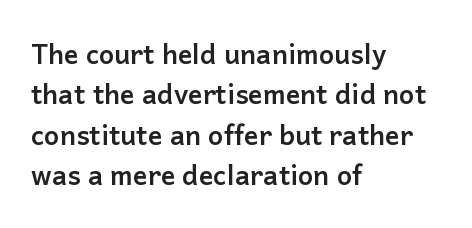
{"italic": "no", "bold": "yes", "underline": "no", "align": "left", "line_spacing": "normal", "line_spacing_ratio": 1.5, "letter_spacing": "normal", "letter_spacing_em": 0.0, "glyph_px": 27}
